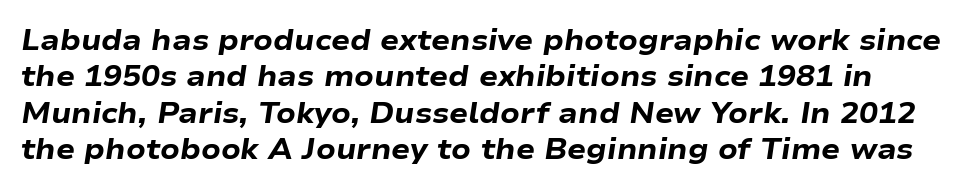
{"italic": "yes", "lean": "right", "slant_degrees": 9, "bold": "yes", "weight": "heavy", "width": "wide", "stroke_contrast": "low", "x_height": "medium", "monospaced": "no", "underline": "no", "line_spacing": "normal", "line_spacing_ratio": 1.3, "letter_spacing": "normal", "letter_spacing_em": 0.0, "glyph_px": 28}
